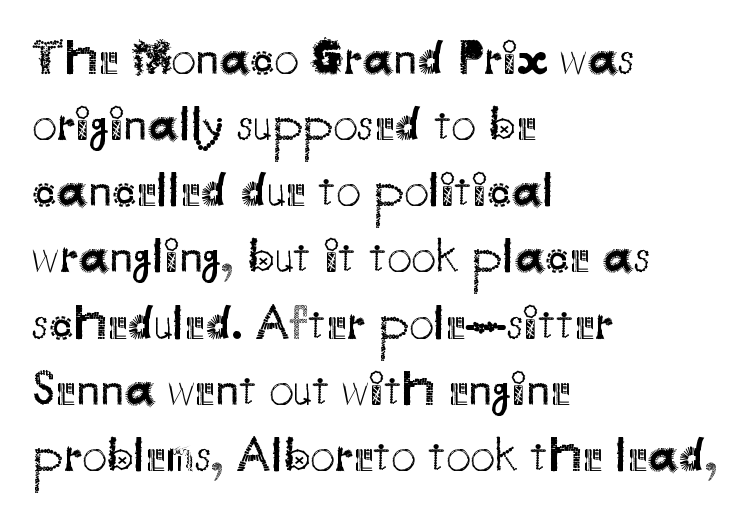
Q: Is the text bold? A: No.
Q: Is the text italic (slanted)? A: No, it is upright.
Q: Is the typeface a serif or a sans-serif typeface? A: Sans-serif.
Q: Is the text underlined? A: No.
Q: How is the paragraph aligned? A: Left-aligned.
Q: Is the spacing between letters normal or unusually wide? A: Normal.
Q: Is the spacing between lines tight, normal or loose? A: Normal.
Q: Width (condensed, normal, or wide)? A: Normal.
Q: Stroke contrast? A: Medium.
Q: x-height? A: Small.
Q: Monospaced? A: No.
